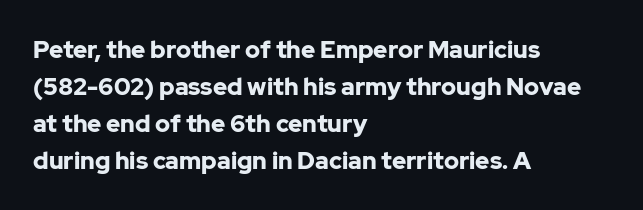
Q: Is the text bold? A: Yes.
Q: Is the text italic (slanted)? A: No, it is upright.
Q: Is the text underlined? A: No.
Q: How is the paragraph aligned? A: Left-aligned.
Q: Is the spacing between letters normal or unusually wide? A: Normal.
Q: Is the spacing between lines tight, normal or loose? A: Normal.
